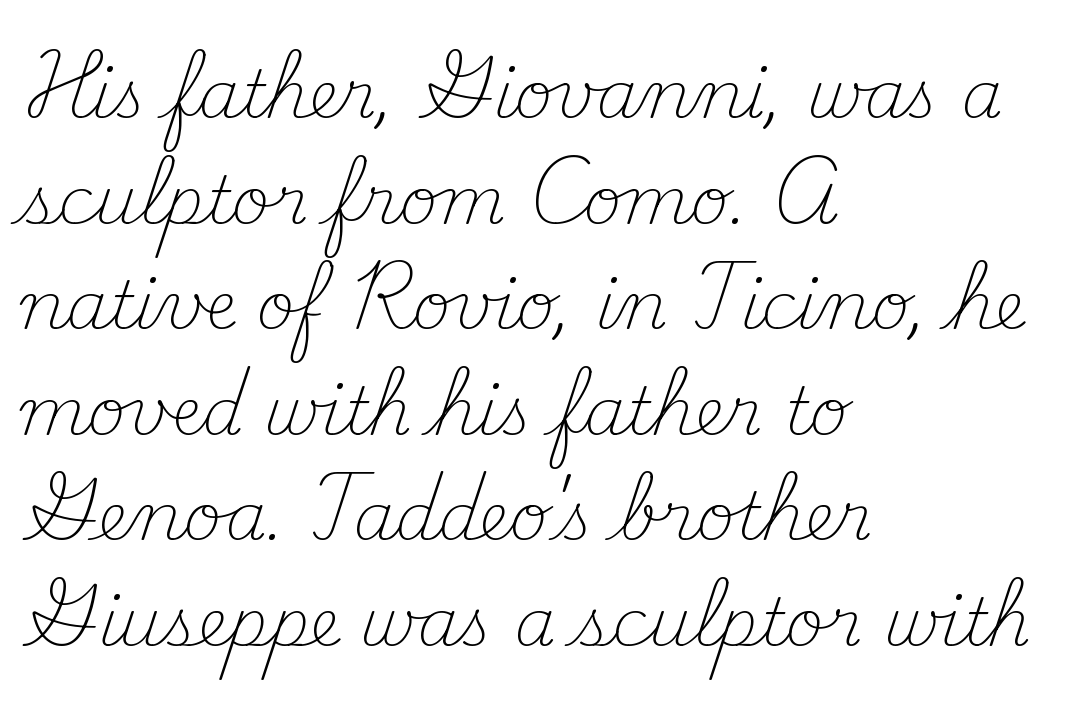
All the whitespace from short lines collects on the right. Is this a sans? No — the strokes have serifs. Nobody drew a line under any word here. The letters sit at their default tracking, neither squeezed nor spread. Line spacing here is normal. Each letter keeps its own natural width here, so spacing adapts to shape.
